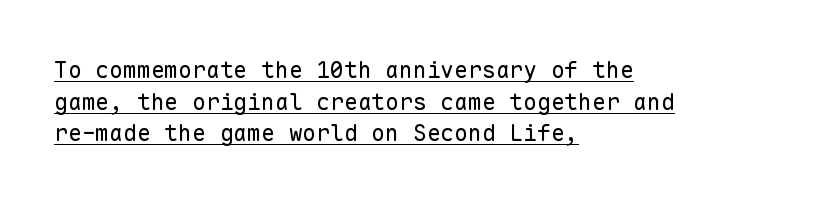
Q: Is the text bold? A: No.
Q: Is the text italic (slanted)? A: No, it is upright.
Q: Is the text underlined? A: Yes.
Q: How is the paragraph aligned? A: Left-aligned.
Q: Is the spacing between letters normal or unusually wide? A: Normal.
Q: Is the spacing between lines tight, normal or loose? A: Normal.
